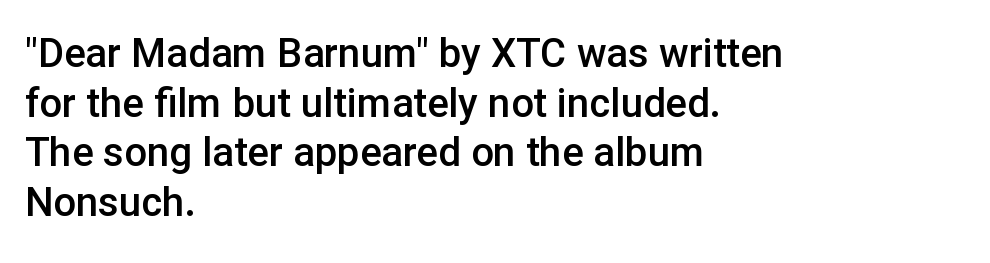
{"serif": "no", "italic": "no", "bold": "semi", "weight": "semibold", "width": "normal", "stroke_contrast": "low", "x_height": "medium", "monospaced": "no", "underline": "no", "align": "left", "line_spacing_ratio": 1.24, "letter_spacing": "normal", "letter_spacing_em": 0.0, "glyph_px": 40}
